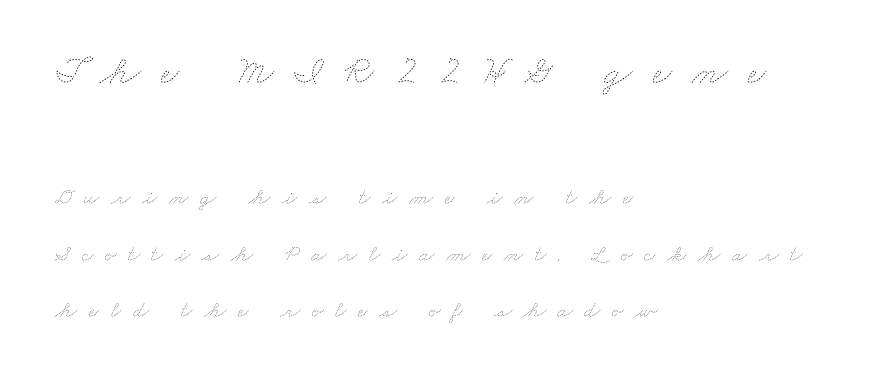
{"bold": "no", "weight": "thin", "width": "wide", "stroke_contrast": "low", "x_height": "small", "monospaced": "no", "underline": "no", "align": "left", "line_spacing": "loose", "line_spacing_ratio": 2.45, "letter_spacing": "wide", "letter_spacing_em": 0.49, "larger_block": "first", "size_ratio": 1.78, "glyph_px": 41}
